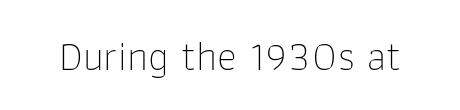
Q: Is the text bold? A: No.
Q: Is the text italic (slanted)? A: No, it is upright.
Q: Is the typeface a serif or a sans-serif typeface? A: Sans-serif.
Q: Is the text underlined? A: No.
Q: Is the spacing between letters normal or unusually wide? A: Normal.
Q: Width (condensed, normal, or wide)? A: Normal.
Q: Stroke contrast? A: Low.
Q: x-height? A: Medium.
Q: Monospaced? A: No.
